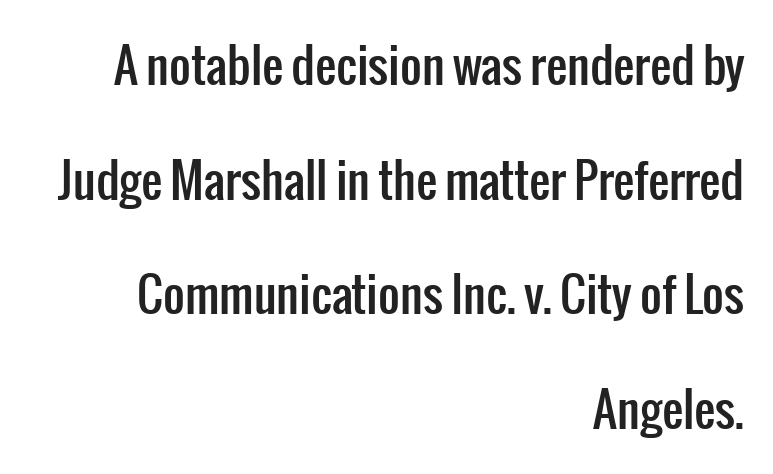
{"serif": "no", "italic": "no", "width": "condensed", "stroke_contrast": "low", "x_height": "medium", "monospaced": "no", "underline": "no", "align": "right", "line_spacing": "loose", "line_spacing_ratio": 2.44, "letter_spacing": "normal", "letter_spacing_em": 0.0, "glyph_px": 47}
